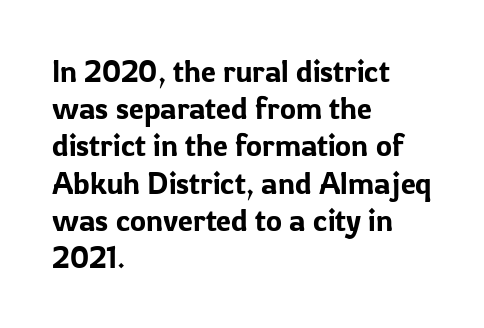
{"serif": "no", "italic": "no", "width": "normal", "stroke_contrast": "low", "x_height": "medium", "monospaced": "no", "underline": "no", "align": "left", "line_spacing_ratio": 1.24, "letter_spacing": "normal", "letter_spacing_em": 0.0, "glyph_px": 30}
